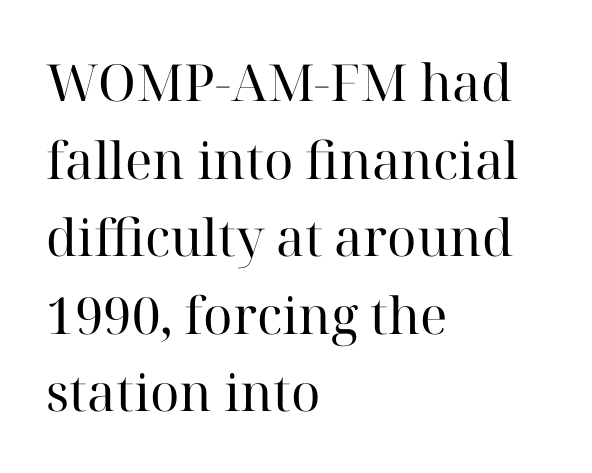
{"serif": "yes", "italic": "no", "bold": "no", "weight": "regular", "width": "normal", "stroke_contrast": "high", "x_height": "medium", "monospaced": "no", "underline": "no", "align": "left", "line_spacing": "normal", "line_spacing_ratio": 1.52, "letter_spacing": "normal", "letter_spacing_em": 0.0, "glyph_px": 51}
